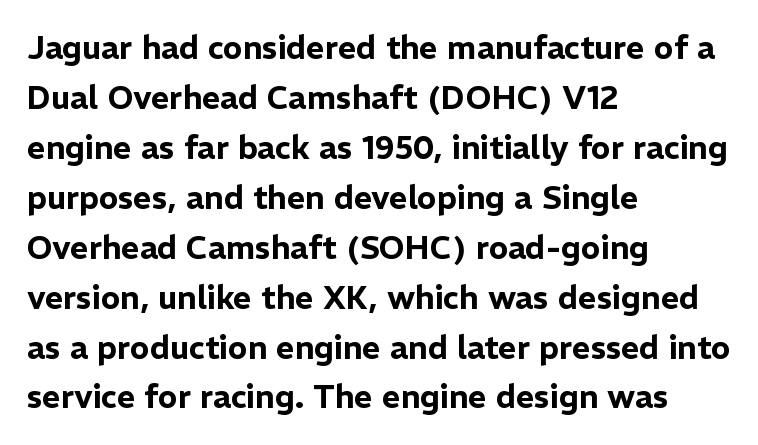
The image shows 32 px sans-serif type, upright; set left-aligned, normal line spacing (1.56x), normal letter spacing, not underlined; low stroke contrast and a medium x-height.
